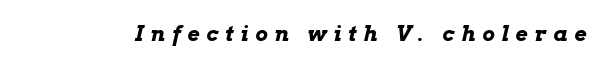
The image shows 21 px bold type, italic (leaning right); set unusually wide letter spacing (+0.33 em), not underlined.
